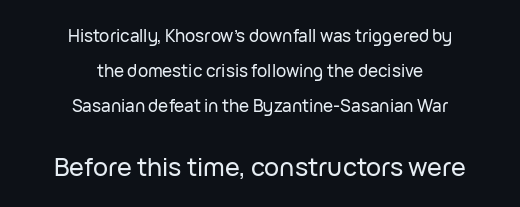
Here the glyphs are tracked normally, forming tight word shapes. Descenders hang freely into open space. Upright lettering throughout. A student would notice the bottom passage is typeset larger than what precedes it.
